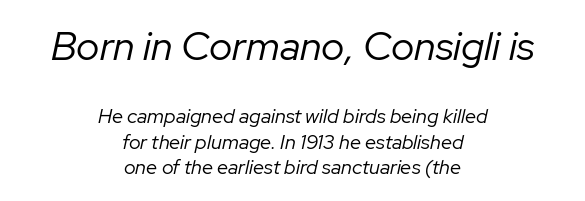
Q: Is the text bold? A: No.
Q: Is the text italic (slanted)? A: Yes, it leans right by about 12 degrees.
Q: Is the text underlined? A: No.
Q: How is the paragraph aligned? A: Centered.
Q: Is the spacing between letters normal or unusually wide? A: Normal.
Q: Is the spacing between lines tight, normal or loose? A: Normal.
Q: Which block of text is set in a larger size, the first (top) or the second (bottom)? A: The first (top) one.
Q: Width (condensed, normal, or wide)? A: Normal.
Q: Stroke contrast? A: Low.
Q: x-height? A: Medium.
Q: Monospaced? A: No.
